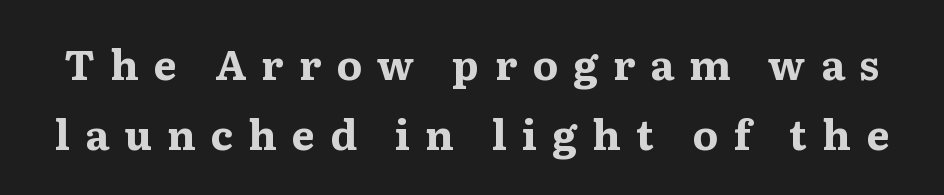
{"serif": "yes", "italic": "no", "bold": "yes", "weight": "bold", "width": "wide", "stroke_contrast": "medium", "x_height": "medium", "monospaced": "no", "underline": "no", "line_spacing_ratio": 1.71, "letter_spacing": "wide", "letter_spacing_em": 0.37, "glyph_px": 41}
